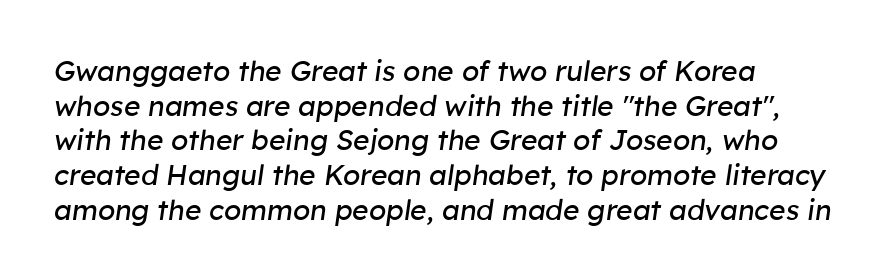
It's the slanting kind of type. Letters rest on an invisible, unmarked baseline. Think of a printed novel: that variable character pitch is what you see here. Nothing unusual about the tracking: characters are spaced as the font intends. Nothing heavy about these letters — not bold at all.
